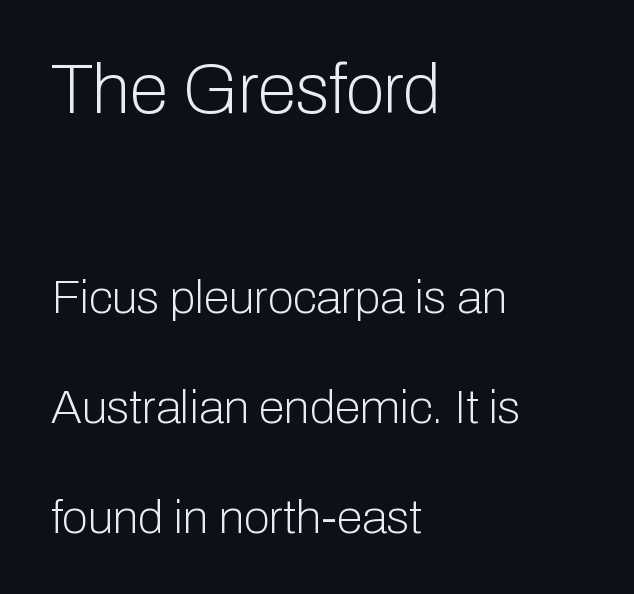
This rendering leaves character spacing at its baseline value. Examine the stroke ends and you'll find no serifs. Horizontal alignment here is leftward, the default for most running prose. Note: larger setting up top, smaller setting below.
